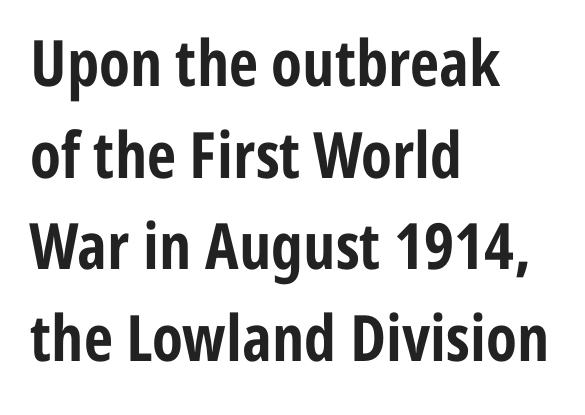
Bold? Absolutely — the strokes are thick and heavy. Vertical spacing — default. This rendering leaves character spacing at its baseline value. Serif or sans? Sans — the stroke terminals are bare. Do the characters align in a grid? No, the font is proportional.
